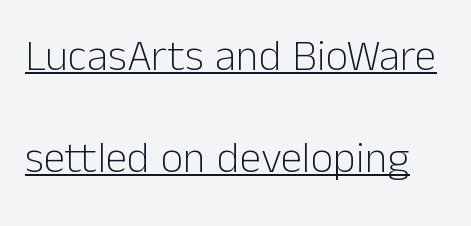
Q: Is the text bold? A: No.
Q: Is the text italic (slanted)? A: No, it is upright.
Q: Is the typeface a serif or a sans-serif typeface? A: Sans-serif.
Q: Is the text underlined? A: Yes.
Q: Is the spacing between letters normal or unusually wide? A: Normal.
Q: Is the spacing between lines tight, normal or loose? A: Loose.
Q: Width (condensed, normal, or wide)? A: Normal.
Q: Stroke contrast? A: Low.
Q: x-height? A: Medium.
Q: Monospaced? A: No.
